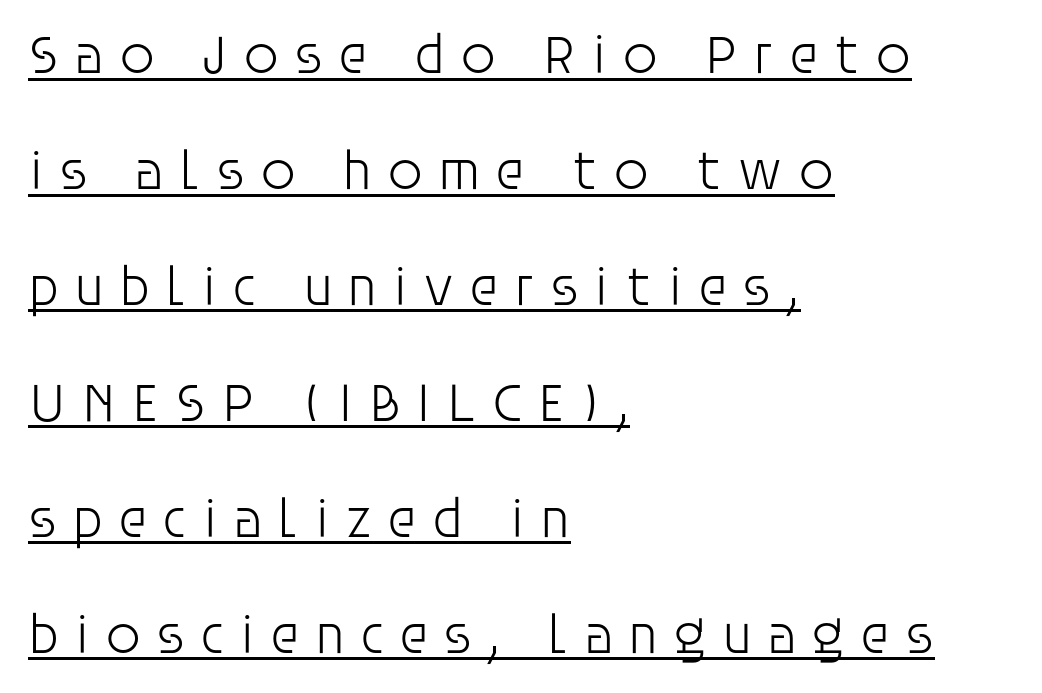
Q: Is the text bold? A: No.
Q: Is the text italic (slanted)? A: No, it is upright.
Q: Is the typeface a serif or a sans-serif typeface? A: Sans-serif.
Q: Is the text underlined? A: Yes.
Q: How is the paragraph aligned? A: Left-aligned.
Q: Is the spacing between letters normal or unusually wide? A: Unusually wide.
Q: Is the spacing between lines tight, normal or loose? A: Loose.
Q: Width (condensed, normal, or wide)? A: Normal.
Q: Stroke contrast? A: Low.
Q: x-height? A: Large.
Q: Monospaced? A: No.
